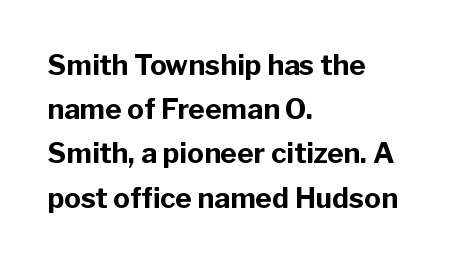
Q: Is the text bold? A: Yes.
Q: Is the text italic (slanted)? A: No, it is upright.
Q: Is the typeface a serif or a sans-serif typeface? A: Sans-serif.
Q: Is the text underlined? A: No.
Q: How is the paragraph aligned? A: Left-aligned.
Q: Is the spacing between letters normal or unusually wide? A: Normal.
Q: Is the spacing between lines tight, normal or loose? A: Normal.
Q: Width (condensed, normal, or wide)? A: Normal.
Q: Stroke contrast? A: Low.
Q: x-height? A: Medium.
Q: Monospaced? A: No.
